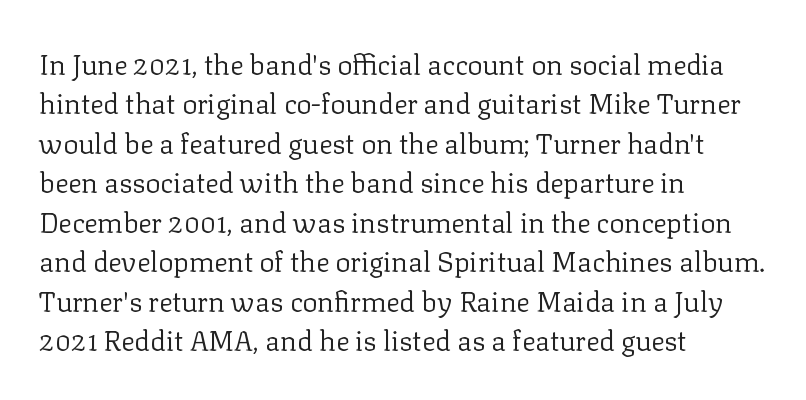
One-word summary of the alignment: left. Each row of text sits above clean, open space. Tracking here is standard; glyphs follow each other at the usual distance. Think of a printed novel: that variable character pitch is what you see here. These lines are composed in type with serifs.
